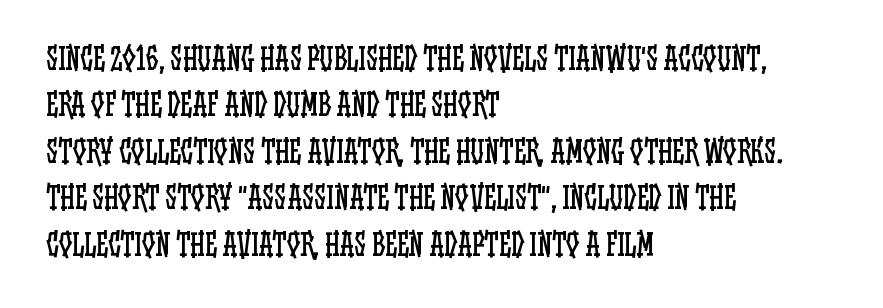
{"italic": "no", "bold": "no", "weight": "regular", "width": "condensed", "stroke_contrast": "low", "x_height": "large", "monospaced": "no", "underline": "no", "align": "left", "line_spacing": "normal", "line_spacing_ratio": 1.55, "letter_spacing": "normal", "letter_spacing_em": 0.0, "glyph_px": 30}
